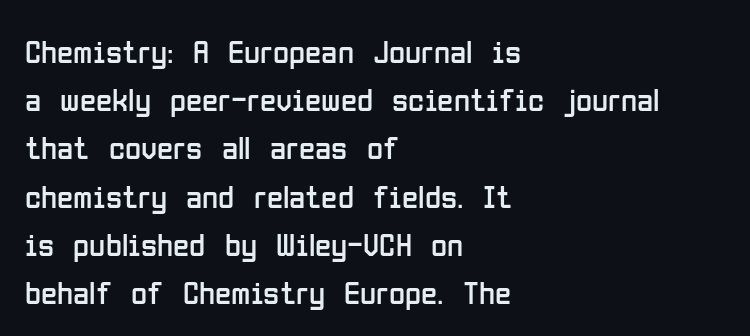
In CSS terms this would be text-align: left. The type sits square on the baseline with zero lean. Varying glyph widths throughout — classic text-font behaviour. The words here are not underlined. Regarding leading, the lines here are spaced in the standard way.
